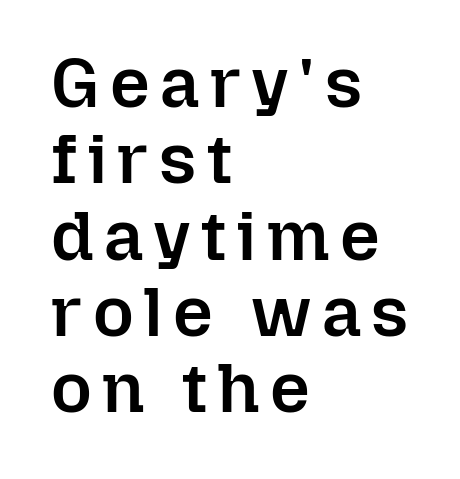
The image shows 70 px semibold type, upright; set left-aligned, tight line spacing (1.09x), not underlined; low stroke contrast and a medium x-height.
